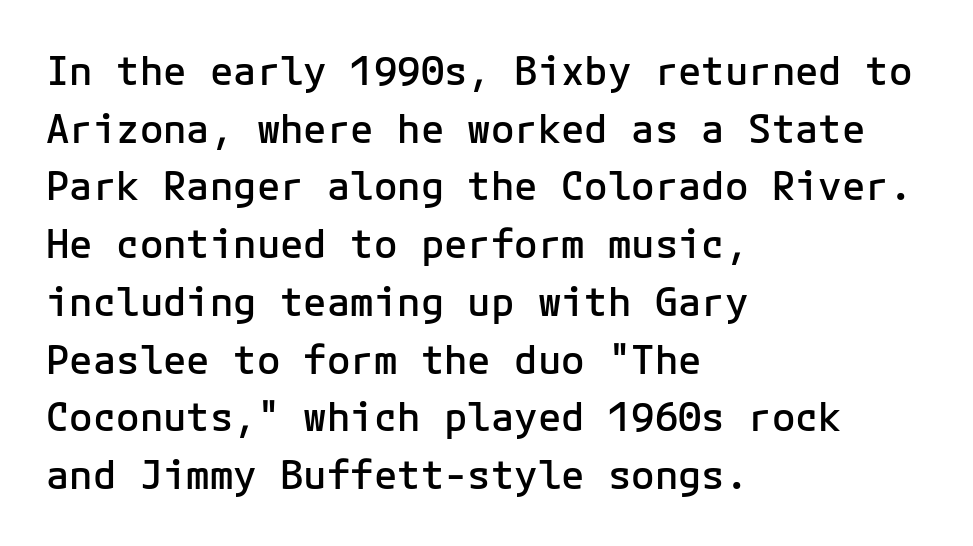
{"serif": "no", "italic": "no", "bold": "semi", "weight": "semibold", "width": "normal", "stroke_contrast": "low", "x_height": "medium", "monospaced": "yes", "underline": "no", "align": "left", "line_spacing": "normal", "line_spacing_ratio": 1.48, "letter_spacing": "normal", "letter_spacing_em": 0.0, "glyph_px": 39}
